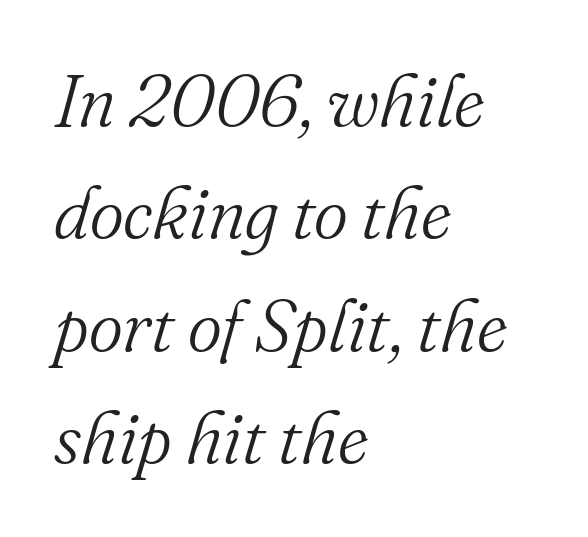
This sample uses plain, unmodified letter spacing. Think of a printed novel: that variable character pitch is what you see here. Characters are canted at an angle relative to the baseline's perpendicular. The paragraph has a hard left edge and a soft right edge. Notice how descenders clear the ascenders below comfortably — that's standard leading.
